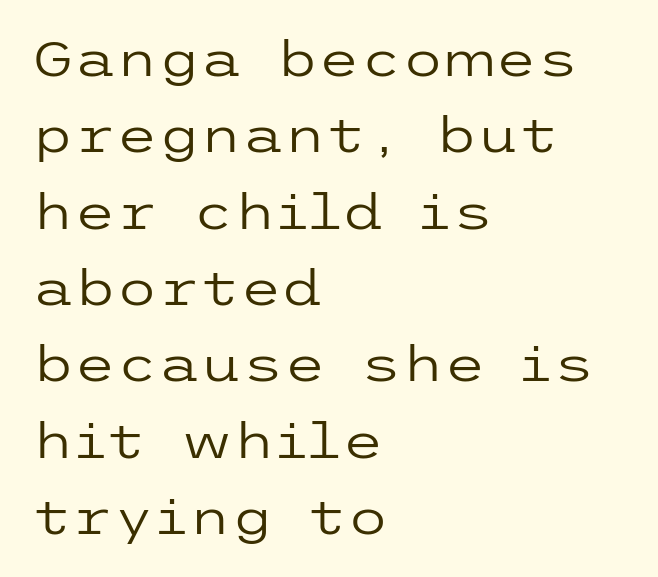
Q: Is the text bold? A: No.
Q: Is the text italic (slanted)? A: No, it is upright.
Q: Is the typeface a serif or a sans-serif typeface? A: Sans-serif.
Q: Is the text underlined? A: No.
Q: How is the paragraph aligned? A: Left-aligned.
Q: Is the spacing between letters normal or unusually wide? A: Normal.
Q: Is the spacing between lines tight, normal or loose? A: Normal.
Q: Width (condensed, normal, or wide)? A: Wide.
Q: Stroke contrast? A: Low.
Q: x-height? A: Medium.
